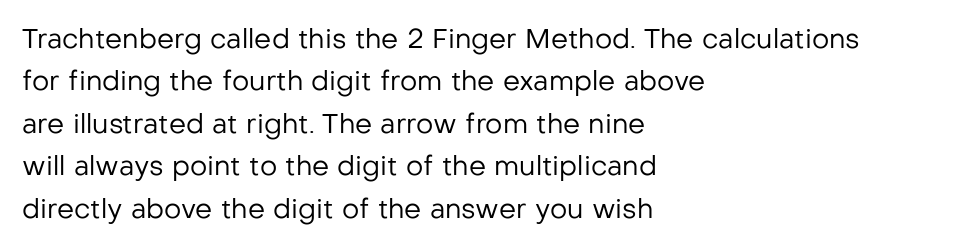
Characters follow at the spacing the type designer built in. Where is the straight margin? On the left. Weight: regular or lighter. Check the space under the baseline: it is left empty. Each new line begins a customary step beneath the previous one.
